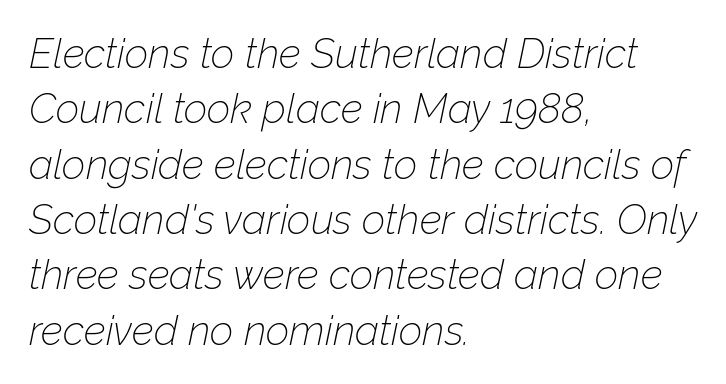
Q: Is the text bold? A: No.
Q: Is the text italic (slanted)? A: Yes, it leans right by about 12 degrees.
Q: Is the text underlined? A: No.
Q: How is the paragraph aligned? A: Left-aligned.
Q: Is the spacing between letters normal or unusually wide? A: Normal.
Q: Is the spacing between lines tight, normal or loose? A: Normal.
Q: Width (condensed, normal, or wide)? A: Normal.
Q: Stroke contrast? A: Low.
Q: x-height? A: Medium.
Q: Monospaced? A: No.
